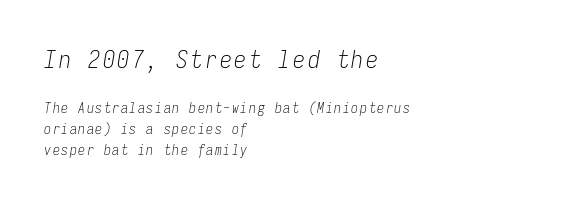
Q: Is the text bold? A: No.
Q: Is the text italic (slanted)? A: Yes, it leans right by about 9 degrees.
Q: Is the text underlined? A: No.
Q: How is the paragraph aligned? A: Left-aligned.
Q: Is the spacing between lines tight, normal or loose? A: Normal.
Q: Which block of text is set in a larger size, the first (top) or the second (bottom)? A: The first (top) one.
